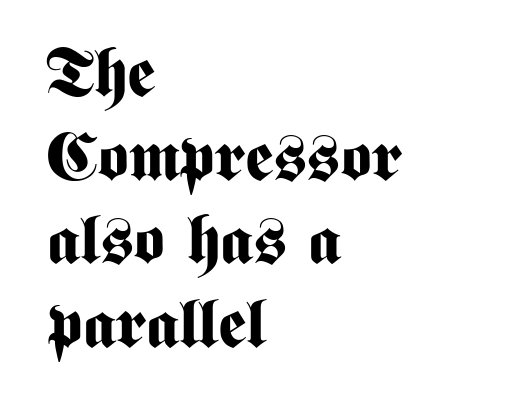
The image shows 67 px bold, condensed sans-serif type, upright; set left-aligned, normal line spacing (1.25x), normal letter spacing, not underlined; medium stroke contrast and a medium x-height.
